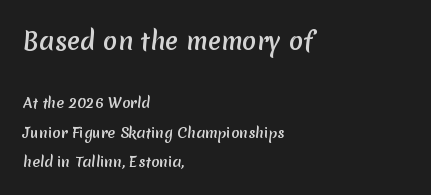
{"underline": "no", "align": "left", "line_spacing": "loose", "line_spacing_ratio": 2.09, "letter_spacing": "normal", "letter_spacing_em": 0.0, "larger_block": "first", "size_ratio": 1.71, "glyph_px": 24}
